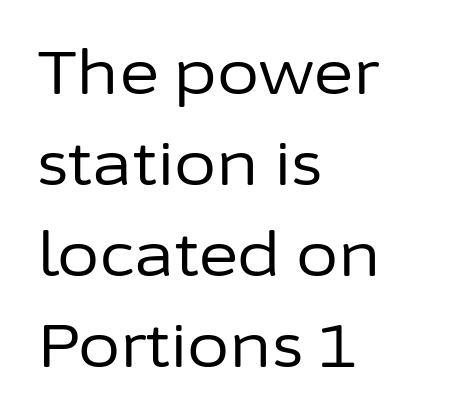
Short note: letters normally spaced. Teacher's note: observe the even left margin — that is flush-left alignment. A typesetter would call this leading conventional body-copy spacing. The type sits square on the baseline with zero lean.
